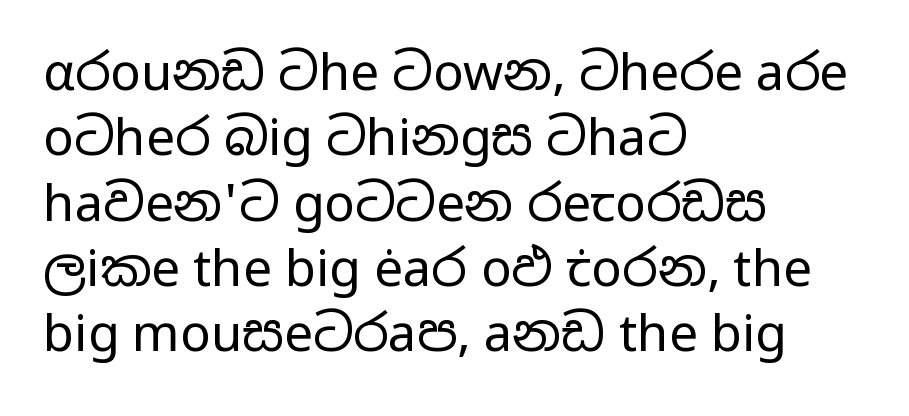
The paragraph has a hard left edge and a soft right edge. Inter-character spacing is left at the font's built-in metrics. Beneath every word, the page is bare. The cut favours lightness, reaching ordinary text weight at its darkest. This is the regular roman posture of the typeface.
